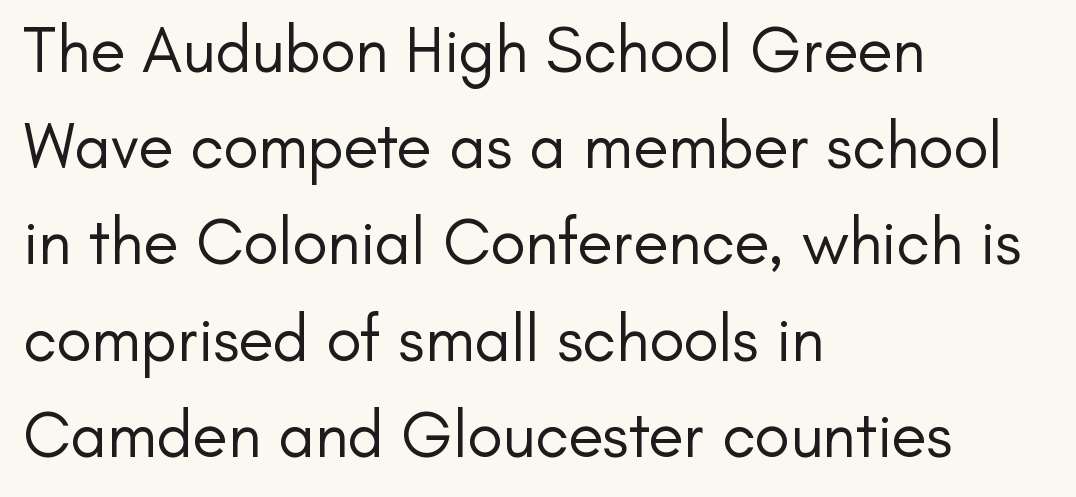
Q: Is the text bold? A: No.
Q: Is the text italic (slanted)? A: No, it is upright.
Q: Is the typeface a serif or a sans-serif typeface? A: Sans-serif.
Q: Is the text underlined? A: No.
Q: How is the paragraph aligned? A: Left-aligned.
Q: Is the spacing between letters normal or unusually wide? A: Normal.
Q: Is the spacing between lines tight, normal or loose? A: Normal.
Q: Width (condensed, normal, or wide)? A: Normal.
Q: Stroke contrast? A: Low.
Q: x-height? A: Small.
Q: Monospaced? A: No.
